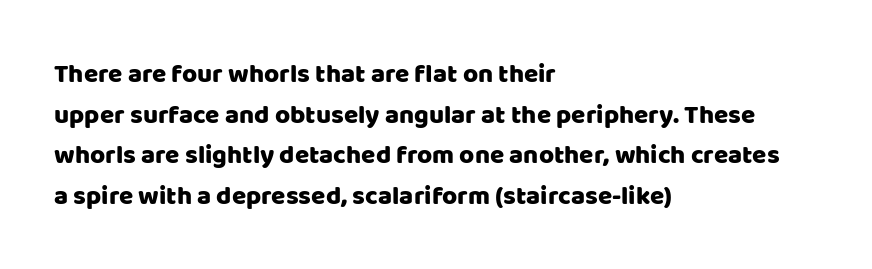
The image shows 26 px text type, upright; set left-aligned, normal line spacing (1.56x), normal letter spacing, not underlined.
